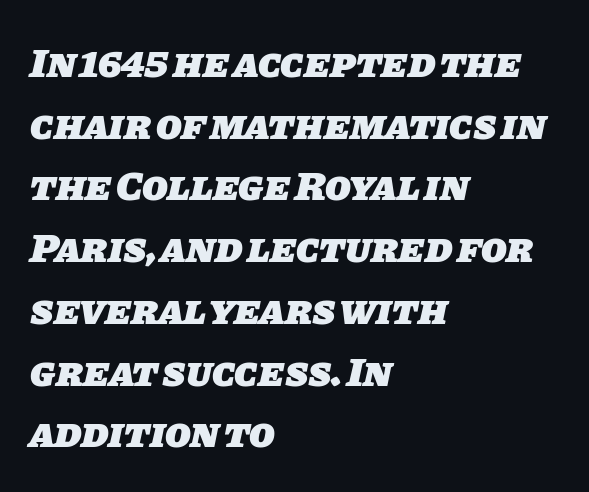
A bare baseline throughout the passage. Observe the ordinary spacing: letters are neighbours, not strangers. The face used here has the dense, thick strokes of a bold. Baseline-to-baseline distance is the conventional proportion of letter height. Horizontally, the lines are justified to the leading edge only.
